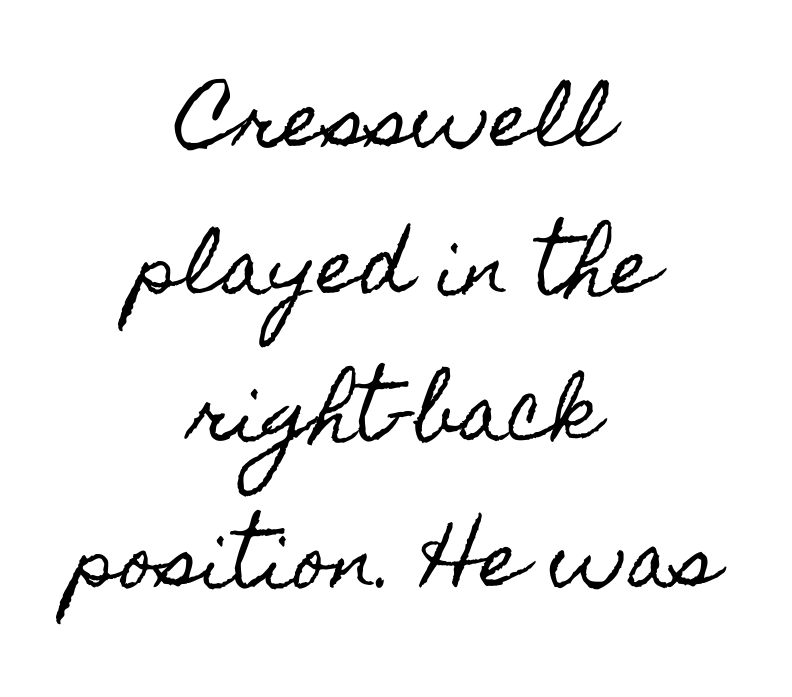
Q: Is the text italic (slanted)? A: Yes.
Q: Is the text underlined? A: No.
Q: How is the paragraph aligned? A: Centered.
Q: Is the spacing between letters normal or unusually wide? A: Normal.
Q: Is the spacing between lines tight, normal or loose? A: Loose.
Q: Width (condensed, normal, or wide)? A: Condensed.
Q: x-height? A: Small.
Q: Monospaced? A: No.
